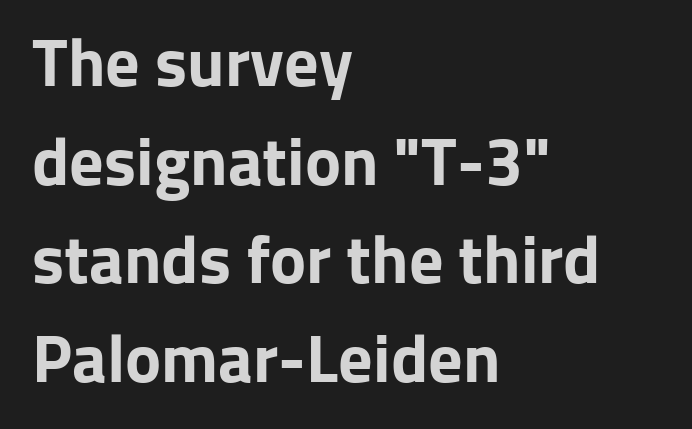
Q: Is the text bold? A: Yes.
Q: Is the text italic (slanted)? A: No, it is upright.
Q: Is the typeface a serif or a sans-serif typeface? A: Sans-serif.
Q: Is the text underlined? A: No.
Q: How is the paragraph aligned? A: Left-aligned.
Q: Is the spacing between letters normal or unusually wide? A: Normal.
Q: Is the spacing between lines tight, normal or loose? A: Normal.
Q: Width (condensed, normal, or wide)? A: Normal.
Q: Stroke contrast? A: Low.
Q: x-height? A: Medium.
Q: Monospaced? A: No.
